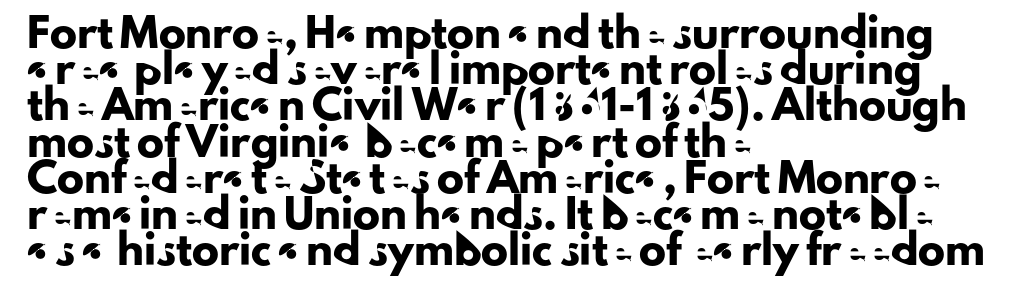
A normal amount of white space separates one row of letters from the next. Rendered with straight, roman letterforms. Rule under the text: the space is simply empty. Glyph-to-glyph distance matches everyday printed text. Horizontal alignment here is leftward, the default for most running prose.
